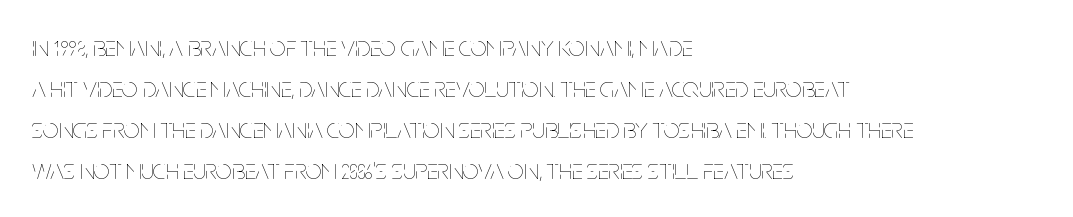
Any mark beneath the type? The region is blank. Honestly, the letter spacing is just normal — you wouldn't notice it. Is the type heavy? It reads as light-to-regular instead. Proportional: the letters do not fall into vertical columns. The text block is weighted toward the left margin, trailing off unevenly rightward.
